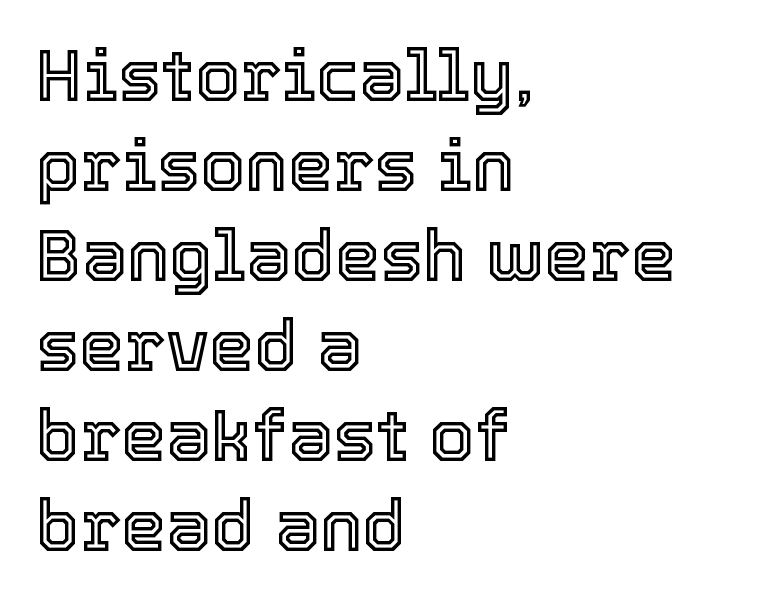
The image shows 72 px text type, upright; set left-aligned, normal line spacing (1.25x), normal letter spacing, not underlined; a medium x-height.
